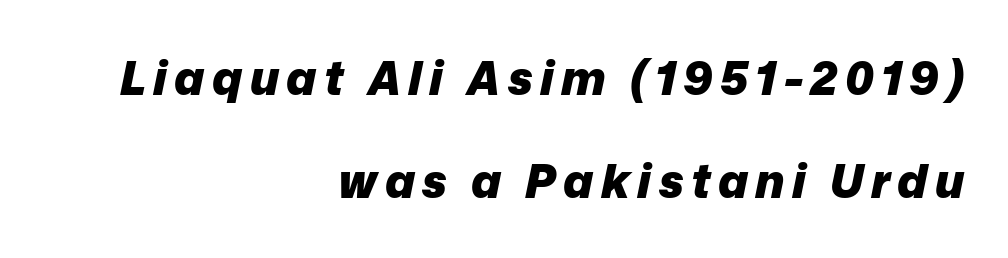
Q: Is the text bold? A: Yes.
Q: Is the text italic (slanted)? A: Yes, it leans right by about 12 degrees.
Q: Is the text underlined? A: No.
Q: How is the paragraph aligned? A: Right-aligned.
Q: Is the spacing between lines tight, normal or loose? A: Loose.
Q: Width (condensed, normal, or wide)? A: Normal.
Q: Stroke contrast? A: Low.
Q: x-height? A: Medium.
Q: Monospaced? A: No.
